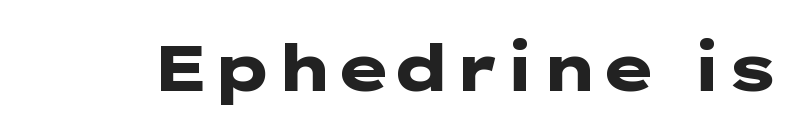
Q: Is the text bold? A: Yes.
Q: Is the text italic (slanted)? A: No, it is upright.
Q: Is the typeface a serif or a sans-serif typeface? A: Sans-serif.
Q: Is the text underlined? A: No.
Q: Is the spacing between letters normal or unusually wide? A: Normal.
Q: Width (condensed, normal, or wide)? A: Wide.
Q: Stroke contrast? A: Low.
Q: x-height? A: Medium.
